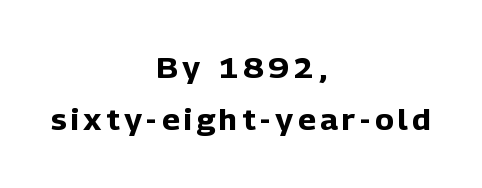
Q: Is the text bold? A: Yes.
Q: Is the text italic (slanted)? A: No, it is upright.
Q: Is the typeface a serif or a sans-serif typeface? A: Sans-serif.
Q: Is the text underlined? A: No.
Q: How is the paragraph aligned? A: Centered.
Q: Width (condensed, normal, or wide)? A: Normal.
Q: Stroke contrast? A: Low.
Q: x-height? A: Medium.
Q: Monospaced? A: No.
